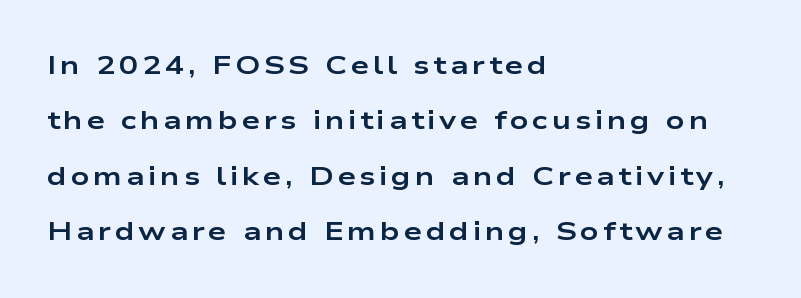
Q: Is the text bold? A: Yes.
Q: Is the text italic (slanted)? A: No, it is upright.
Q: Is the text underlined? A: No.
Q: How is the paragraph aligned? A: Left-aligned.
Q: Is the spacing between lines tight, normal or loose? A: Loose.
